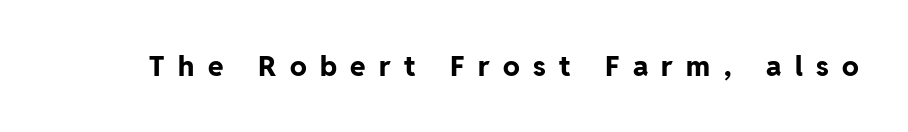
Beneath every word, the page is bare. How are the letters spaced? Widely, with obvious added tracking. Here the designer chose a conventional face with non-uniform glyph widths. Italic: no, the glyphs are upright roman. No feet cap the strokes, marking this as sans-serif type.
